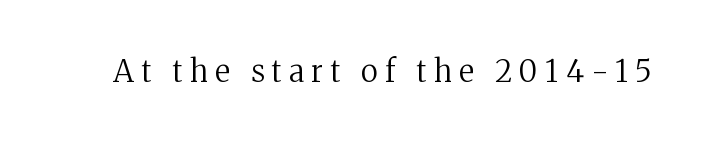
Q: Is the text bold? A: No.
Q: Is the text italic (slanted)? A: No, it is upright.
Q: Is the typeface a serif or a sans-serif typeface? A: Serif.
Q: Is the text underlined? A: No.
Q: Is the spacing between letters normal or unusually wide? A: Unusually wide.
Q: Width (condensed, normal, or wide)? A: Normal.
Q: Stroke contrast? A: Medium.
Q: x-height? A: Medium.
Q: Monospaced? A: No.
